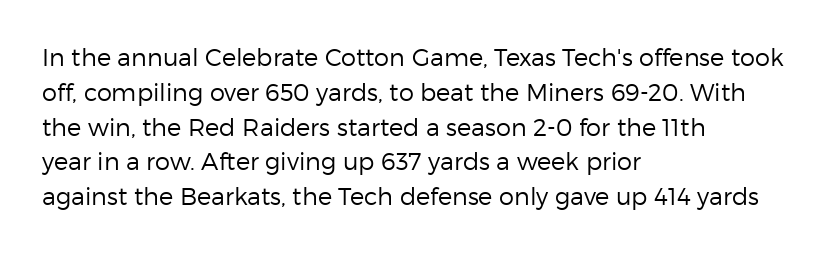
The image shows 24 px text type, upright; set left-aligned, normal line spacing (1.45x), normal letter spacing, not underlined.
